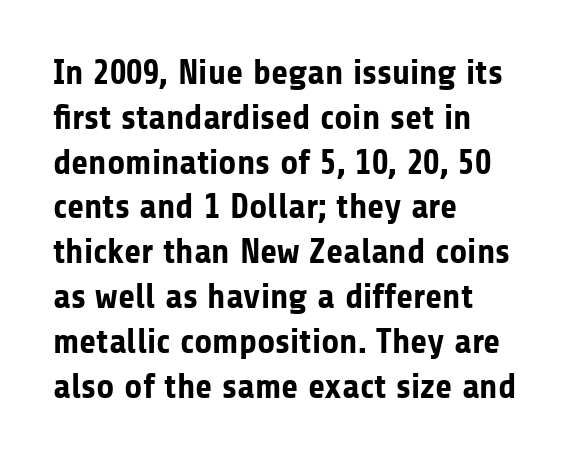
Q: Is the text bold? A: Yes.
Q: Is the text italic (slanted)? A: No, it is upright.
Q: Is the typeface a serif or a sans-serif typeface? A: Sans-serif.
Q: Is the text underlined? A: No.
Q: How is the paragraph aligned? A: Left-aligned.
Q: Is the spacing between letters normal or unusually wide? A: Normal.
Q: Is the spacing between lines tight, normal or loose? A: Normal.
Q: Width (condensed, normal, or wide)? A: Normal.
Q: Stroke contrast? A: Low.
Q: x-height? A: Medium.
Q: Monospaced? A: No.
